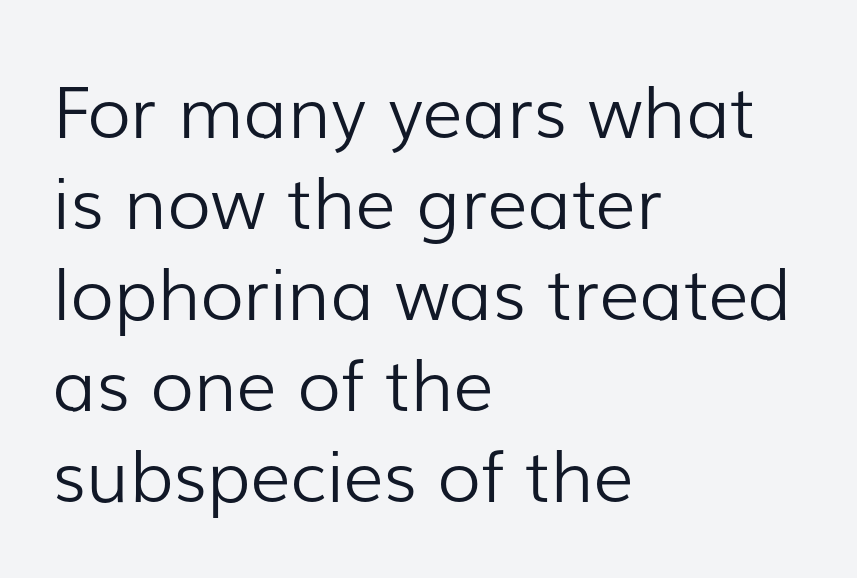
{"serif": "no", "italic": "no", "bold": "no", "weight": "light", "width": "normal", "stroke_contrast": "low", "x_height": "medium", "monospaced": "no", "underline": "no", "align": "left", "line_spacing": "normal", "line_spacing_ratio": 1.28, "letter_spacing": "normal", "letter_spacing_em": 0.0, "glyph_px": 71}
